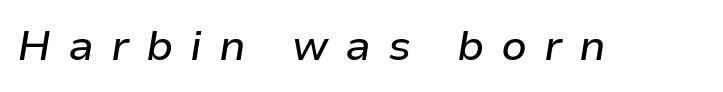
{"italic": "yes", "lean": "right", "slant_degrees": 9, "width": "normal", "stroke_contrast": "low", "x_height": "medium", "monospaced": "no", "underline": "no", "letter_spacing": "wide", "letter_spacing_em": 0.4, "glyph_px": 42}
